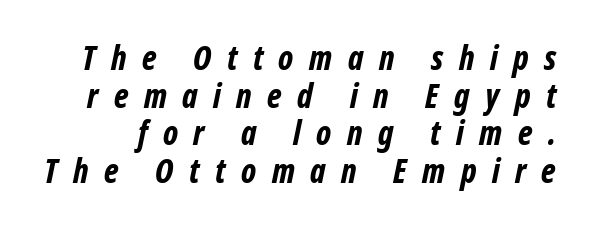
Q: Is the text bold? A: Yes.
Q: Is the text italic (slanted)? A: Yes, it leans right by about 12 degrees.
Q: Is the text underlined? A: No.
Q: Is the spacing between letters normal or unusually wide? A: Unusually wide.
Q: Is the spacing between lines tight, normal or loose? A: Tight.
Q: Width (condensed, normal, or wide)? A: Condensed.
Q: Stroke contrast? A: Low.
Q: x-height? A: Medium.
Q: Monospaced? A: No.
